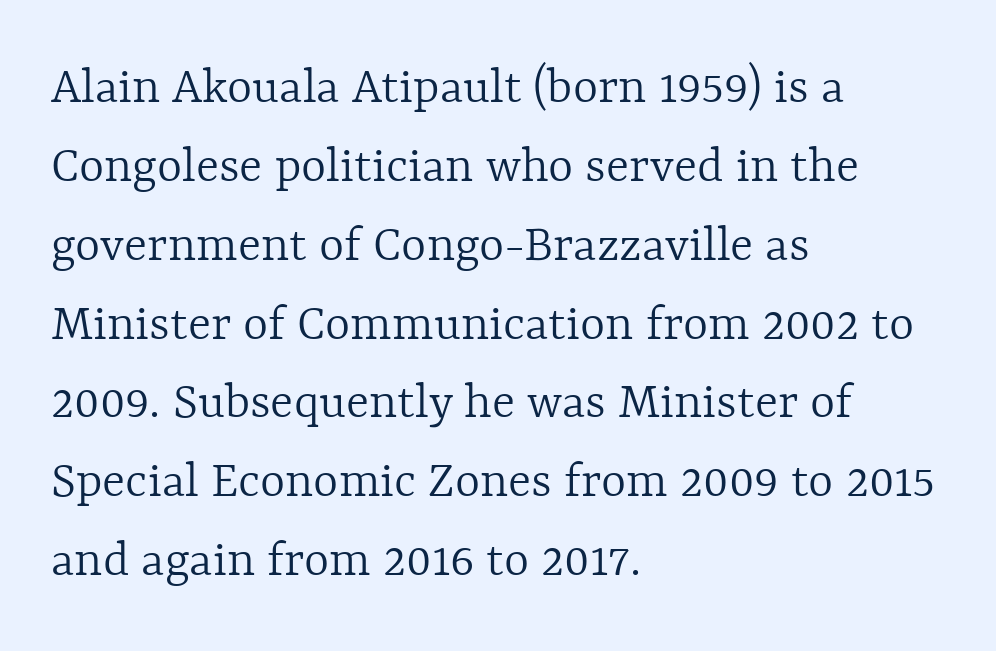
Weight: not bold — regular or lighter. The passage shown stacks its lines at a standard gap. Caption: multi-line text, flush left, ragged right. If you drew a line through each stem, it would be perfectly vertical.
